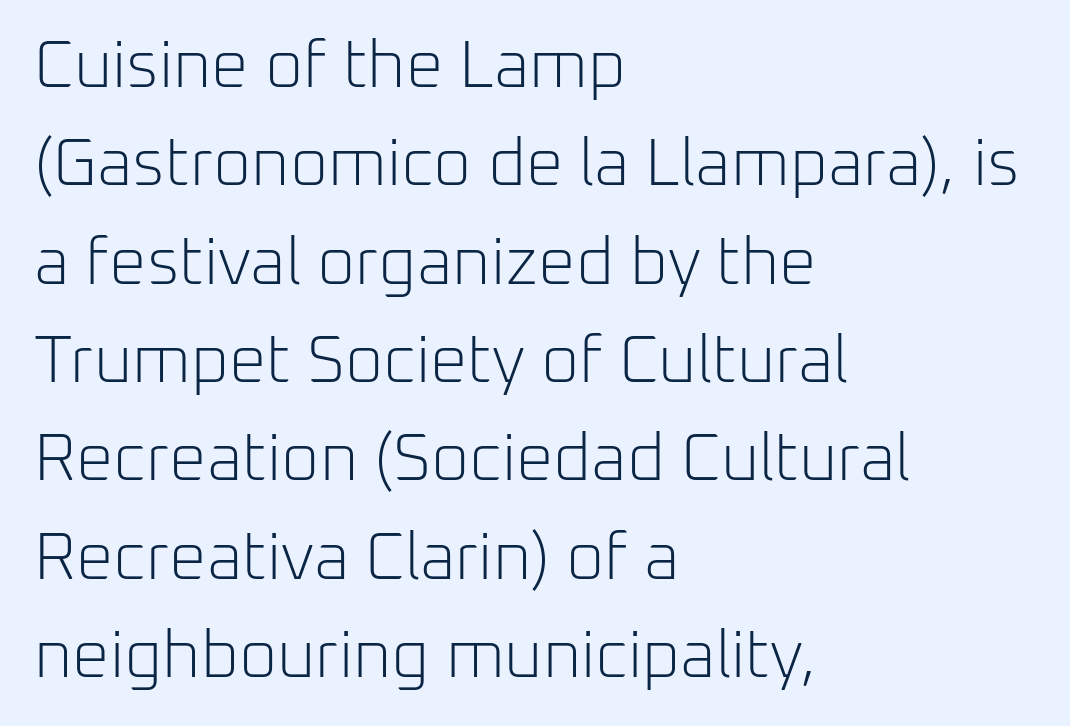
Q: Is the text bold? A: No.
Q: Is the text italic (slanted)? A: No, it is upright.
Q: Is the typeface a serif or a sans-serif typeface? A: Sans-serif.
Q: Is the text underlined? A: No.
Q: How is the paragraph aligned? A: Left-aligned.
Q: Is the spacing between letters normal or unusually wide? A: Normal.
Q: Is the spacing between lines tight, normal or loose? A: Normal.
Q: Width (condensed, normal, or wide)? A: Normal.
Q: Stroke contrast? A: Low.
Q: x-height? A: Medium.
Q: Monospaced? A: No.
